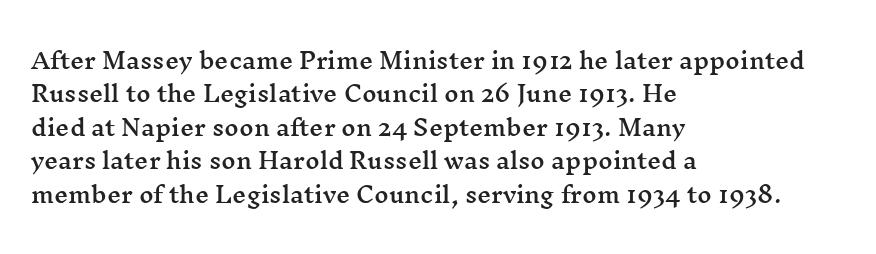
Q: Is the text italic (slanted)? A: No, it is upright.
Q: Is the text underlined? A: No.
Q: How is the paragraph aligned? A: Left-aligned.
Q: Is the spacing between letters normal or unusually wide? A: Normal.
Q: Is the spacing between lines tight, normal or loose? A: Normal.
